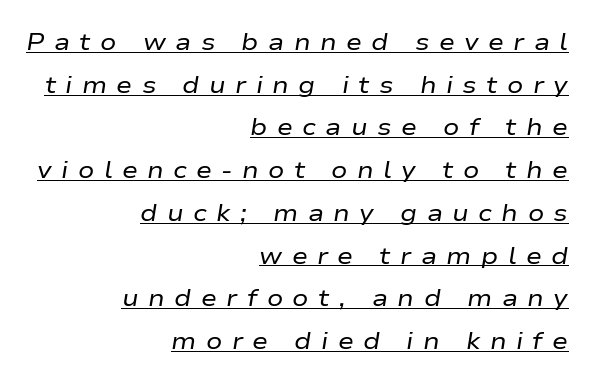
Q: Is the text bold? A: No.
Q: Is the text italic (slanted)? A: Yes, it leans right by about 9 degrees.
Q: Is the text underlined? A: Yes.
Q: How is the paragraph aligned? A: Right-aligned.
Q: Is the spacing between letters normal or unusually wide? A: Unusually wide.
